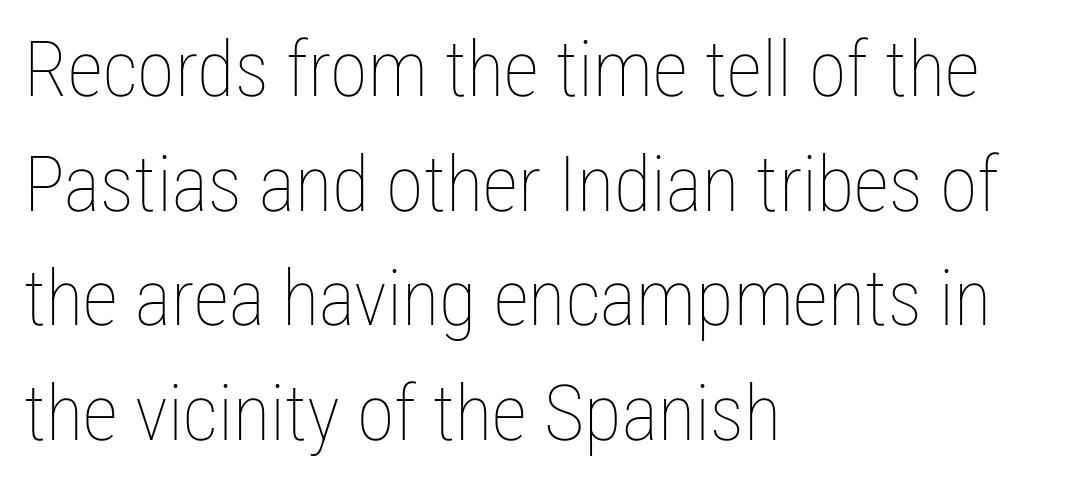
{"italic": "no", "bold": "no", "weight": "thin", "width": "condensed", "stroke_contrast": "low", "x_height": "medium", "monospaced": "no", "underline": "no", "align": "left", "line_spacing": "normal", "line_spacing_ratio": 1.49, "letter_spacing": "normal", "letter_spacing_em": 0.0, "glyph_px": 77}
